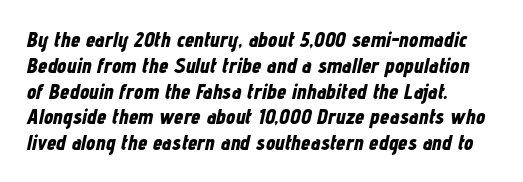
{"italic": "yes", "lean": "right", "slant_degrees": 12, "bold": "yes", "underline": "no", "align": "left", "line_spacing_ratio": 1.23, "letter_spacing": "normal", "letter_spacing_em": 0.0, "glyph_px": 21}
